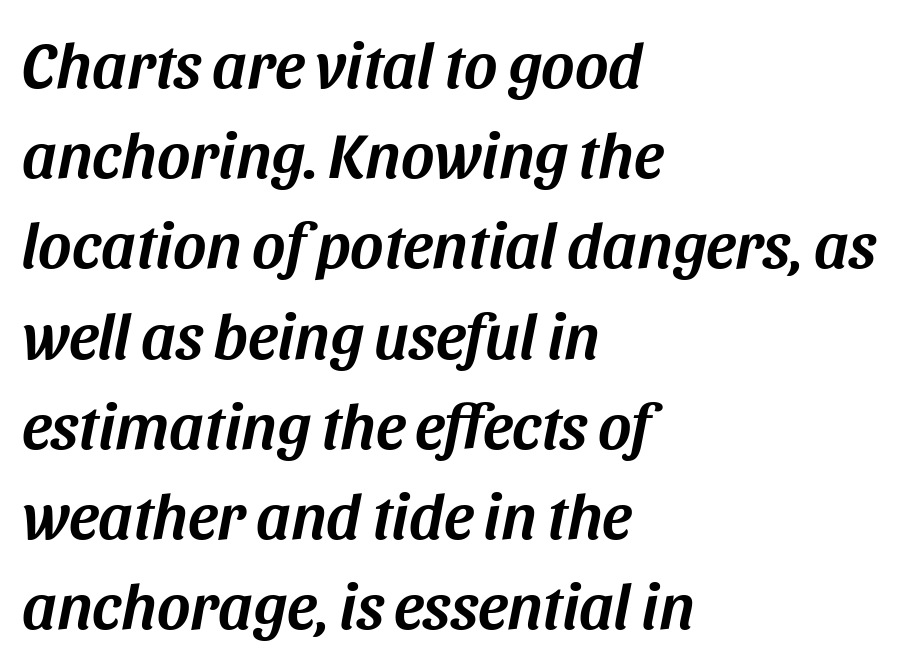
Slant detected: the letters are inclined. Just letters on the line, the space beneath them empty. Quick note: interline space is typical. Varying glyph widths throughout — classic text-font behaviour. The tracking reads as untouched default to a designer's eye. Horizontal alignment here is leftward, the default for most running prose.
